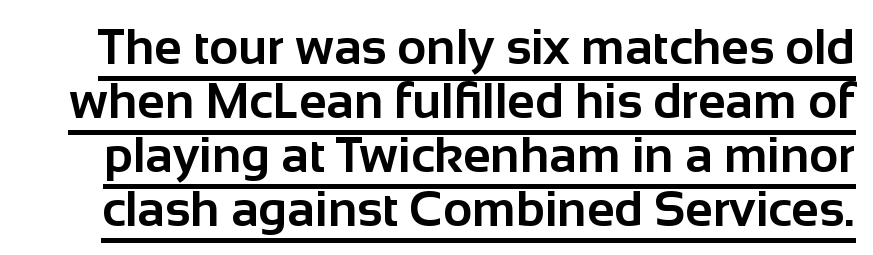
You could not count columns in this text — the font is proportionally spaced. This sample uses a sans-serif face. The lines are packed closely together with very little leading. Tracking here is standard; glyphs follow each other at the usual distance. Italic? Not at all — the glyphs are vertical.
